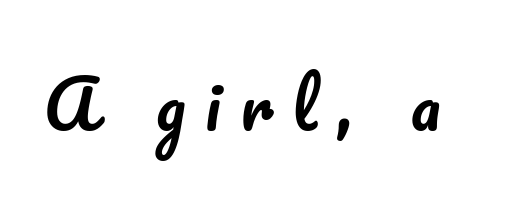
The image shows 67 px text type; set unusually wide letter spacing (+0.29 em), not underlined; low stroke contrast and a small x-height.
